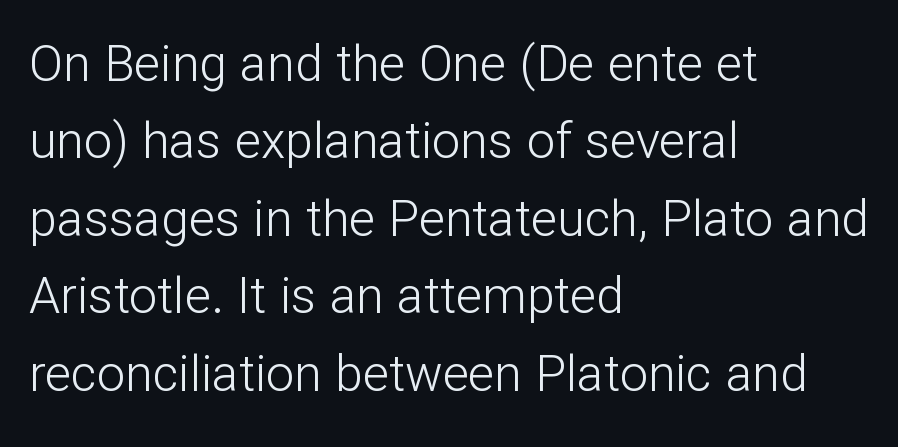
The image shows 50 px light sans-serif type, upright; set left-aligned, normal line spacing (1.55x), normal letter spacing, not underlined; low stroke contrast and a medium x-height.
